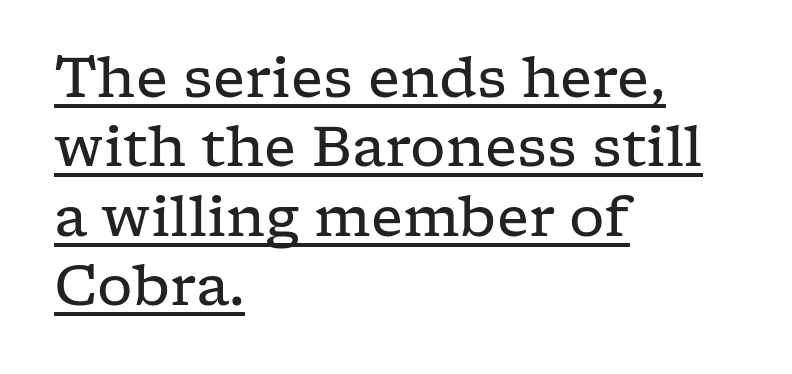
The image shows 56 px regular-weight, wide serif type, upright; set left-aligned, line spacing 1.24x, normal letter spacing, underlined; low stroke contrast and a medium x-height.
